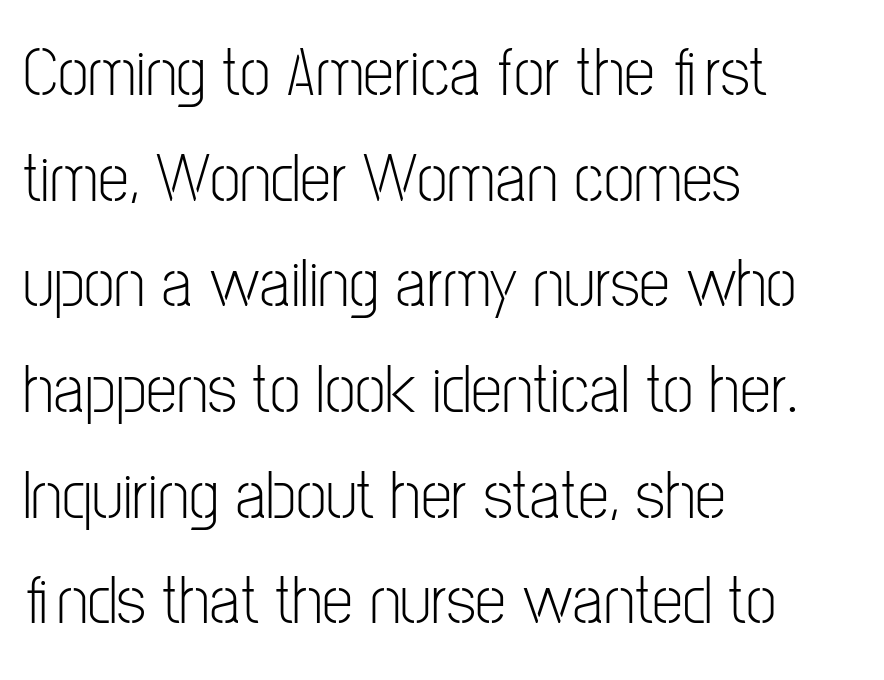
The rendering keeps characters at their native spacing. Each stroke keeps to a modest, everyday thickness or less. The lines sit at an ordinary, default distance from one another. The compositor pushed each line to the left boundary. The typography opts for an upright posture over an oblique one.
